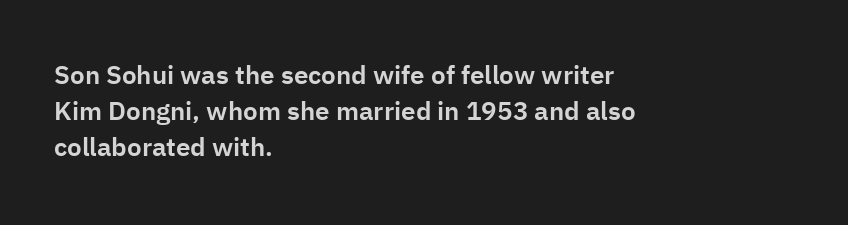
A typesetter would mark this as roman, not italic. Every row of glyphs begins at an identical x-position on the left. Descenders are the only things crossing below the line. Horizontal bands of white between lines are of average thickness.
